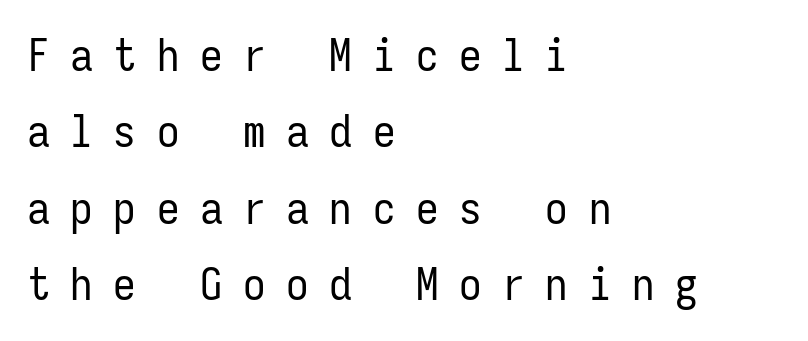
The face looks like a standard text weight, possibly lighter. Think of a typewriter: that constant character pitch is what you see here. Every row of glyphs begins at an identical x-position on the left. Words appear elongated and porous because spacing is wide.
